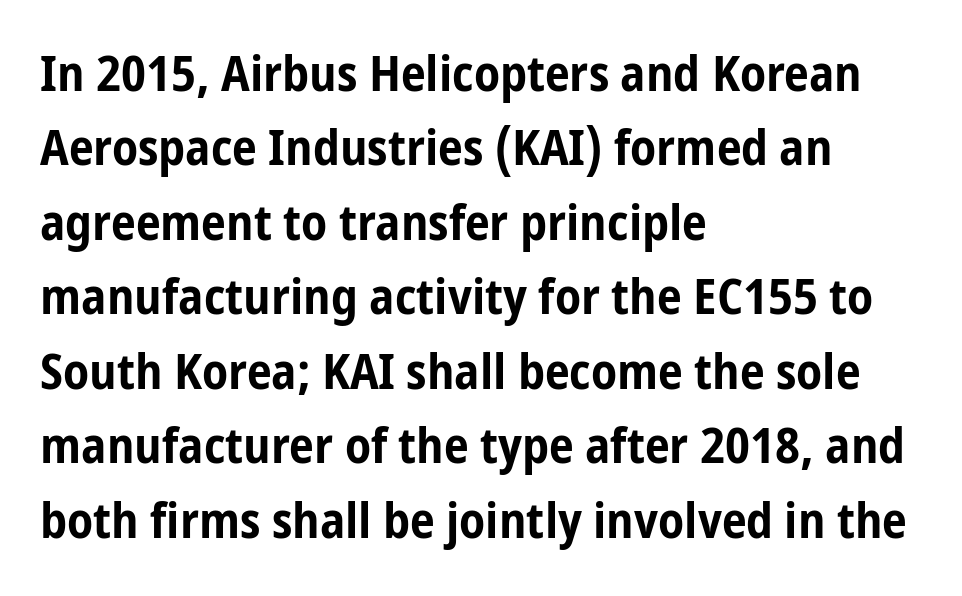
Bare-footed words on every line. Rows of type keep a routine distance in the vertical direction. The letters advance in unequal steps, a hallmark of proportional type. The sample has been set heavy, in full bold. Is the block centered? No — it sits flush against the left margin.
